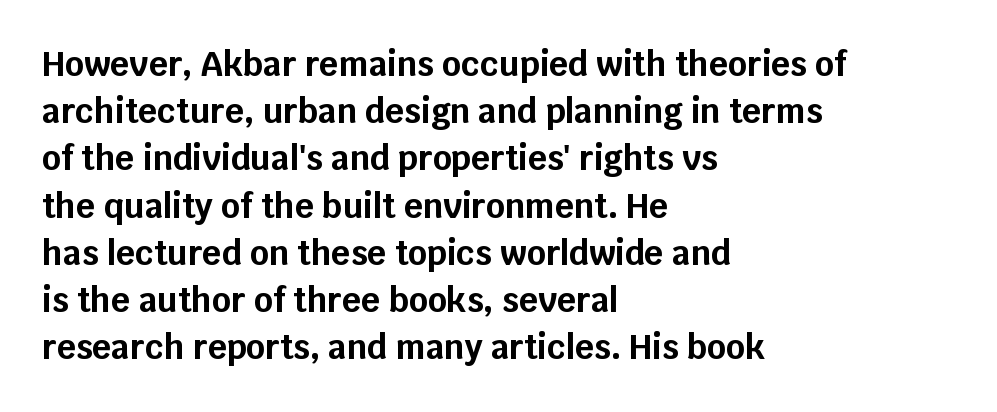
The image shows 33 px bold sans-serif type, upright; set left-aligned, normal line spacing (1.43x), normal letter spacing, not underlined; low stroke contrast and a large x-height.
